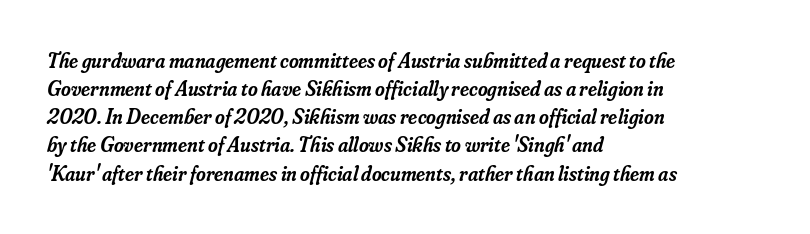
{"italic": "yes", "lean": "right", "slant_degrees": 16, "bold": "semi", "underline": "no", "align": "left", "line_spacing": "normal", "line_spacing_ratio": 1.34, "letter_spacing": "normal", "letter_spacing_em": 0.0, "glyph_px": 21}
